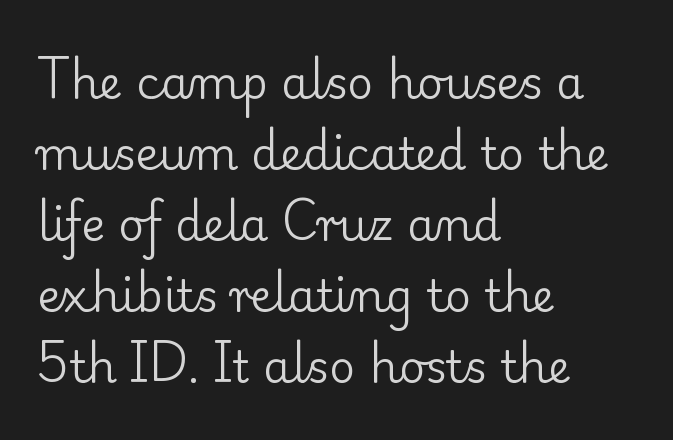
Reading down the block, your eye returns to a fixed left position each line. A typesetter would call this proportional, since set widths differ per character. Vertically, the passage feels balanced, rows spaced as you'd expect. Characters remain perfectly vertical along every line. Observe the serifs anchoring each vertical stroke in this sample.
